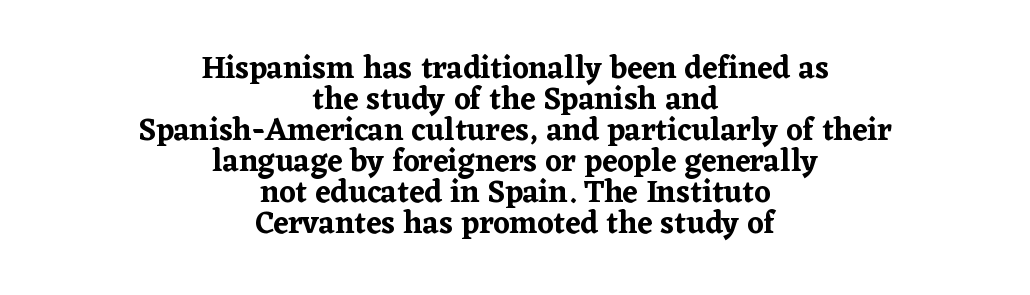
The image shows 31 px serif type, upright; set centered, tight line spacing (1.0x), normal letter spacing, not underlined; low stroke contrast and a medium x-height.
